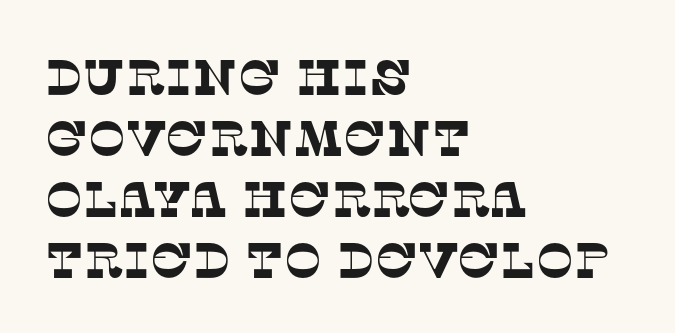
The rendering shows small feet on the letterforms — a serif design. The letters advance in unequal steps, a hallmark of proportional type. Between one letter and the next there's only the usual sliver of space. The rag falls on the right side of this text block. Unmarked baselines from the first word to the last.
